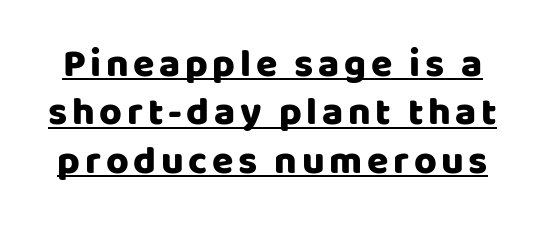
The rendering shows plain stroke endings on the letterforms — a sans-serif design. These lines are rendered in a variable-pitch font. Italic: no, the glyphs are upright roman. The string is rendered with underlining switched on.
